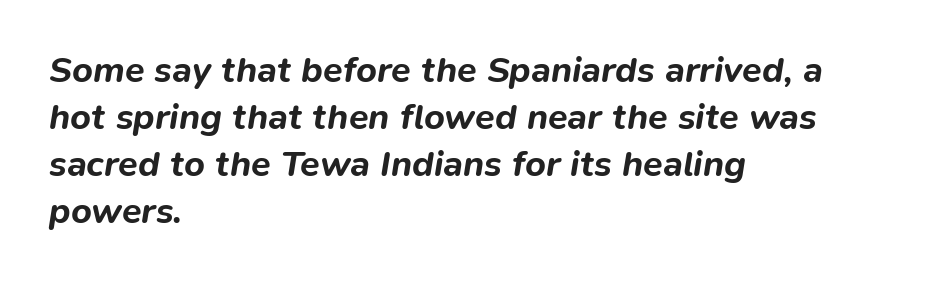
Proportional: the letters do not fall into vertical columns. The compositor pushed each line to the left boundary. Looking at the ascenders, they clearly lean. Check the space under the baseline: it is left empty. The passage shown stacks its lines at a standard gap. A full-strength bold gives these letters their thick strokes.
